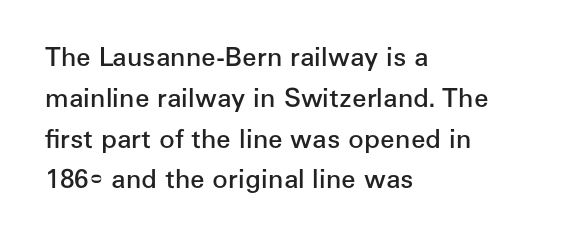
Caption: semibold face, moderately heavy strokes. Students, observe: this is what conventionally led text looks like. Quick note: not italic, upright. A bare baseline throughout the passage.
